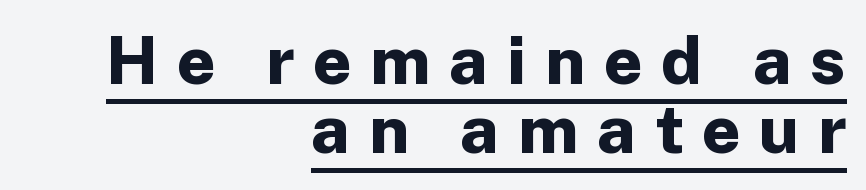
{"serif": "no", "italic": "no", "bold": "yes", "weight": "bold", "width": "normal", "stroke_contrast": "low", "x_height": "medium", "monospaced": "no", "underline": "yes", "align": "right", "line_spacing": "tight", "line_spacing_ratio": 1.03, "letter_spacing": "wide", "letter_spacing_em": 0.28, "glyph_px": 67}
